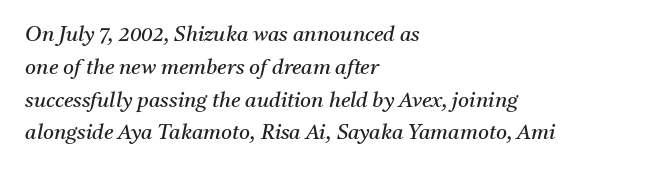
Line starts are locked; line ends wander. The specimen reads as italic at a glance. You could call the tracking neutral — neither tight nor loose. Honestly, there is no underline to notice here at all.
